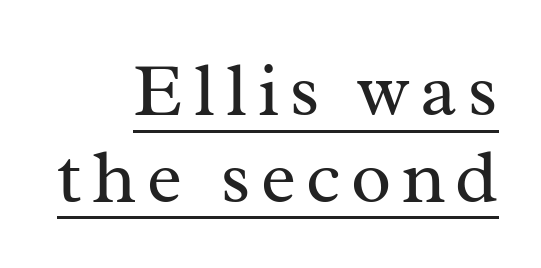
Q: Is the text bold? A: No.
Q: Is the text italic (slanted)? A: No, it is upright.
Q: Is the typeface a serif or a sans-serif typeface? A: Serif.
Q: Is the text underlined? A: Yes.
Q: How is the paragraph aligned? A: Right-aligned.
Q: Width (condensed, normal, or wide)? A: Normal.
Q: Stroke contrast? A: Medium.
Q: x-height? A: Medium.
Q: Monospaced? A: No.
